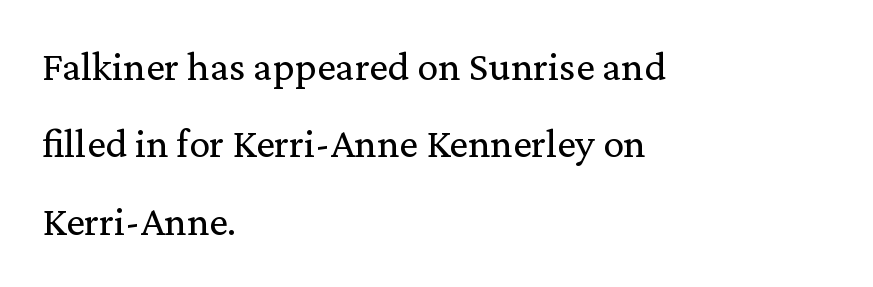
The image shows 42 px regular-weight serif type, upright; set left-aligned, line spacing 1.84x, normal letter spacing, not underlined; medium stroke contrast and a medium x-height.
